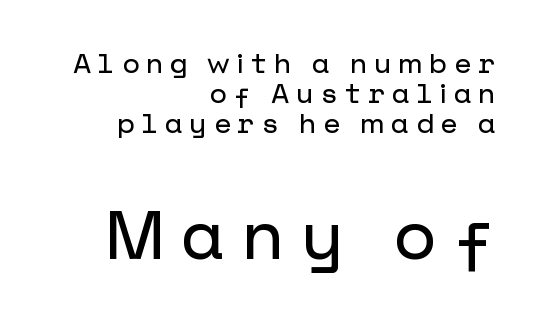
Note: smaller setting up top, larger setting below. What's the leading like? Squeezed, with rows nearly overlapping. Has an underline been added? It has not. The horizontal fit of the characters is loose and conspicuously gappy. Typeset ragged left — the right edge is the straight one.
